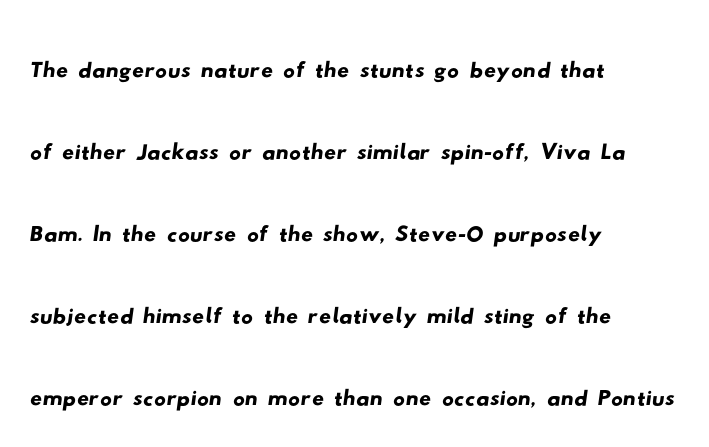
Does the leading feel generous? No, just average. This rendering features lettering with no underline. There is no visible air inserted between adjacent glyphs. The letters advance in unequal steps, a hallmark of proportional type.
